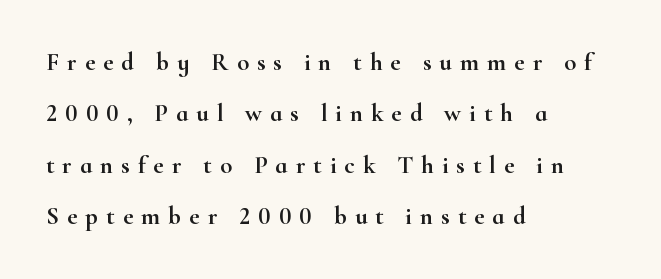
{"italic": "no", "underline": "no", "align": "left", "line_spacing": "loose", "line_spacing_ratio": 2.06, "letter_spacing": "wide", "letter_spacing_em": 0.32, "glyph_px": 25}
